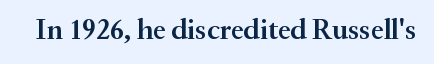
{"serif": "yes", "italic": "no", "bold": "semi", "weight": "semibold", "width": "normal", "stroke_contrast": "medium", "x_height": "small", "monospaced": "no", "underline": "no", "letter_spacing": "normal", "letter_spacing_em": 0.0, "glyph_px": 29}
